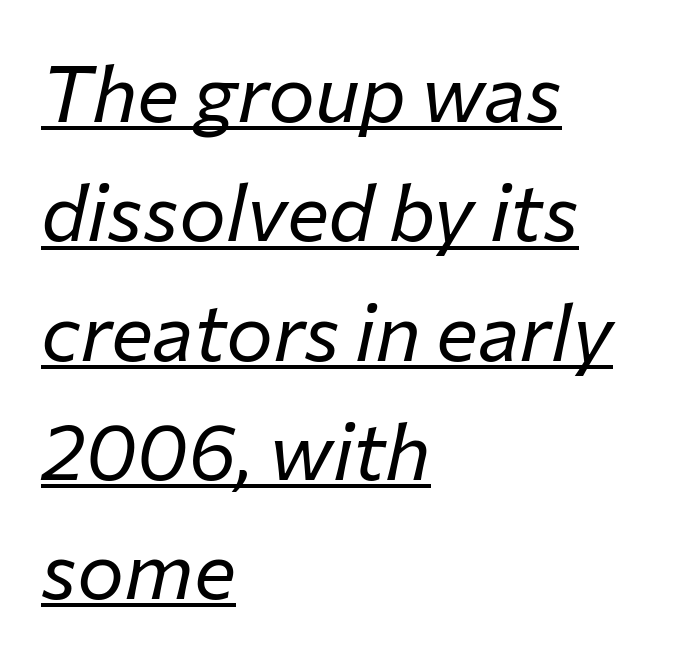
Q: Is the text bold? A: No.
Q: Is the text italic (slanted)? A: Yes, it leans right by about 12 degrees.
Q: Is the text underlined? A: Yes.
Q: How is the paragraph aligned? A: Left-aligned.
Q: Is the spacing between letters normal or unusually wide? A: Normal.
Q: Is the spacing between lines tight, normal or loose? A: Normal.
Q: Width (condensed, normal, or wide)? A: Normal.
Q: Stroke contrast? A: Low.
Q: x-height? A: Medium.
Q: Monospaced? A: No.
